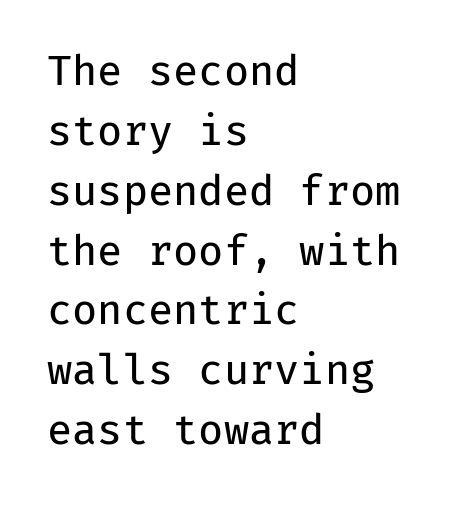
The image shows 41 px regular-weight sans-serif type, upright, monospaced; set left-aligned, normal line spacing (1.46x), normal letter spacing, not underlined; low stroke contrast and a medium x-height.
